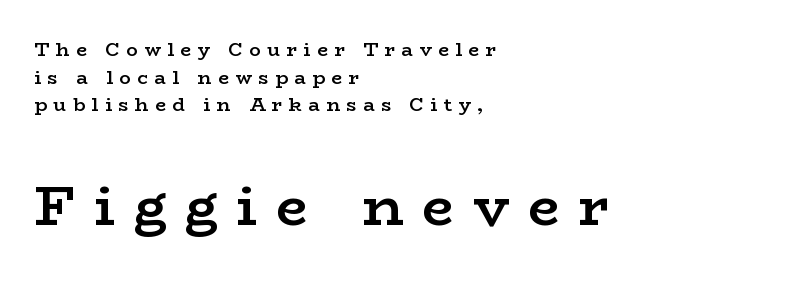
{"serif": "yes", "italic": "no", "bold": "semi", "weight": "semibold", "width": "wide", "stroke_contrast": "low", "x_height": "medium", "monospaced": "no", "underline": "no", "align": "left", "line_spacing": "normal", "line_spacing_ratio": 1.45, "letter_spacing": "wide", "letter_spacing_em": 0.34, "larger_block": "second", "size_ratio": 2.95, "glyph_px": 56}
